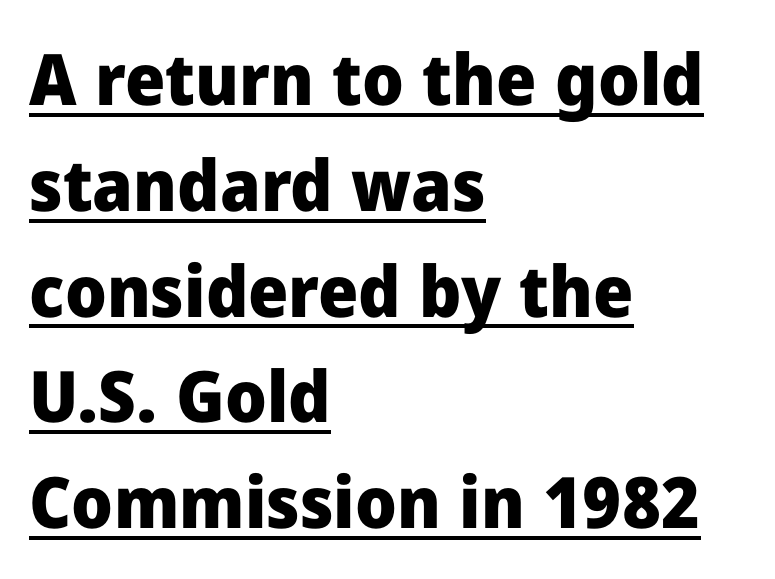
{"serif": "no", "italic": "no", "bold": "yes", "weight": "heavy", "width": "normal", "stroke_contrast": "low", "x_height": "medium", "monospaced": "no", "underline": "yes", "align": "left", "line_spacing": "normal", "line_spacing_ratio": 1.49, "letter_spacing": "normal", "letter_spacing_em": 0.0, "glyph_px": 71}
